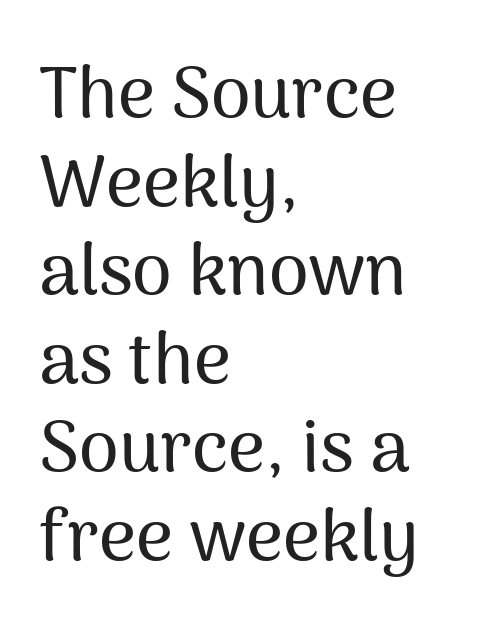
Words appear dense and cohesive because spacing is normal. The paragraph shown leans on its left margin. Serif or sans? Sans — the stroke terminals are bare. Letters rest on an invisible, unmarked baseline. Vertical strokes here are truly vertical. Spacing verdict: proportional, widths tailored to each character.
